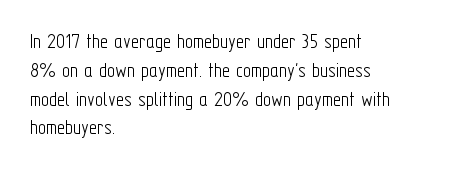
No extra ink here — the face is not bold. The ragged edge is on the right, which tells us the setting is flush left. Decoration check: the copy has no underline. Between one letter and the next there's only the usual sliver of space. No italicization has been applied; the sample stays upright. Successive baselines arrive at the customary interval.
